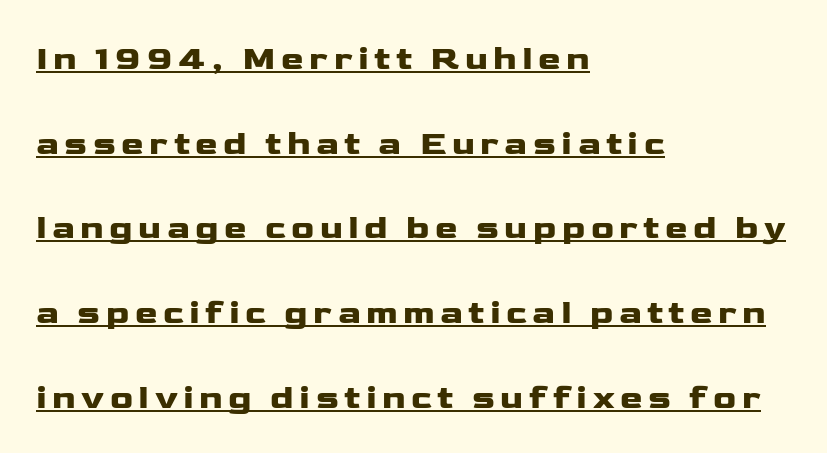
In terms of posture, this sample is upright. Caption: lettering with a line underneath. These lines are rendered in a variable-pitch font. To sum up the face: it is a sans, with no serifs.
